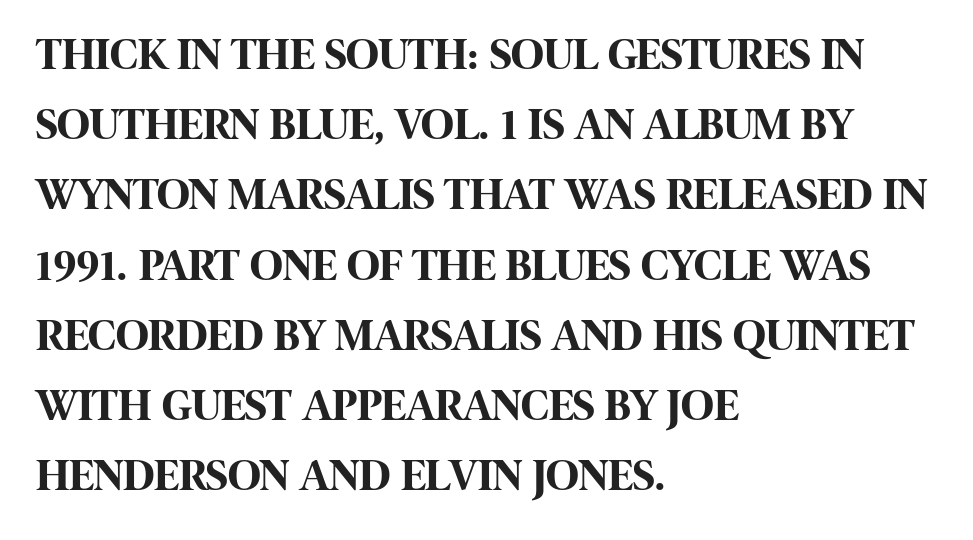
Q: Is the text bold? A: Yes.
Q: Is the text italic (slanted)? A: No, it is upright.
Q: Is the typeface a serif or a sans-serif typeface? A: Sans-serif.
Q: Is the text underlined? A: No.
Q: How is the paragraph aligned? A: Left-aligned.
Q: Is the spacing between letters normal or unusually wide? A: Normal.
Q: Is the spacing between lines tight, normal or loose? A: Normal.
Q: Width (condensed, normal, or wide)? A: Condensed.
Q: Stroke contrast? A: High.
Q: x-height? A: Large.
Q: Monospaced? A: No.
